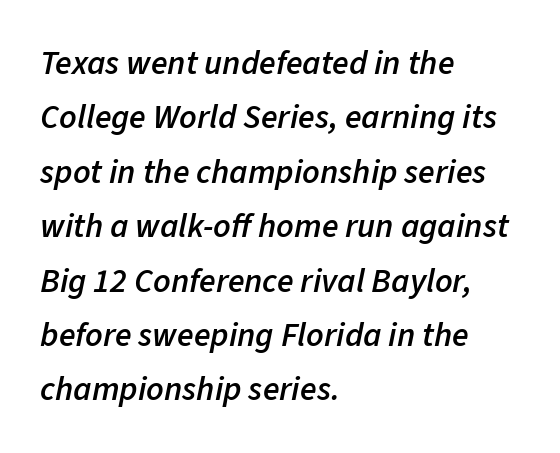
{"italic": "yes", "lean": "right", "slant_degrees": 11, "bold": "semi", "weight": "semibold", "width": "normal", "stroke_contrast": "low", "x_height": "medium", "monospaced": "no", "underline": "no", "align": "left", "line_spacing": "normal", "line_spacing_ratio": 1.6, "letter_spacing": "normal", "letter_spacing_em": 0.0, "glyph_px": 34}
